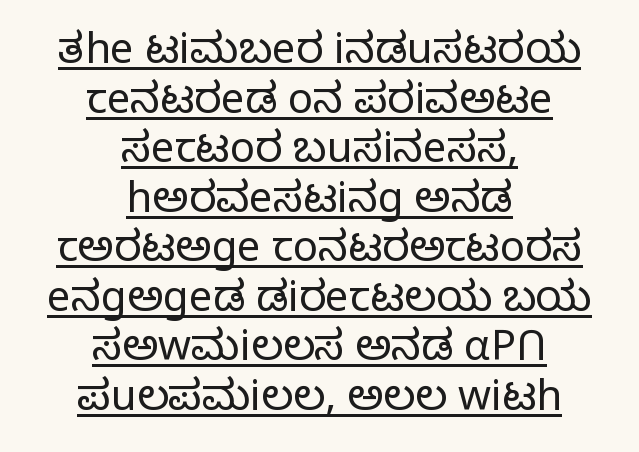
{"serif": "no", "italic": "no", "bold": "no", "weight": "light", "width": "normal", "stroke_contrast": "low", "x_height": "medium", "monospaced": "no", "underline": "yes", "align": "center", "line_spacing_ratio": 1.18, "letter_spacing": "normal", "letter_spacing_em": 0.0, "glyph_px": 42}
